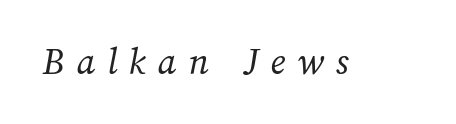
The image shows 39 px regular-weight type; set unusually wide letter spacing (+0.3 em), not underlined; medium stroke contrast and a medium x-height.
